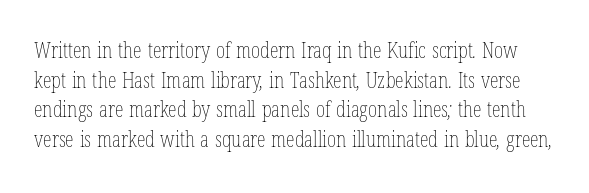
Underlining? Definitely not there. The line texture is even and compact thanks to regular tracking. Rows of type keep a routine distance in the vertical direction. Ink coverage per letter is moderate at most.
